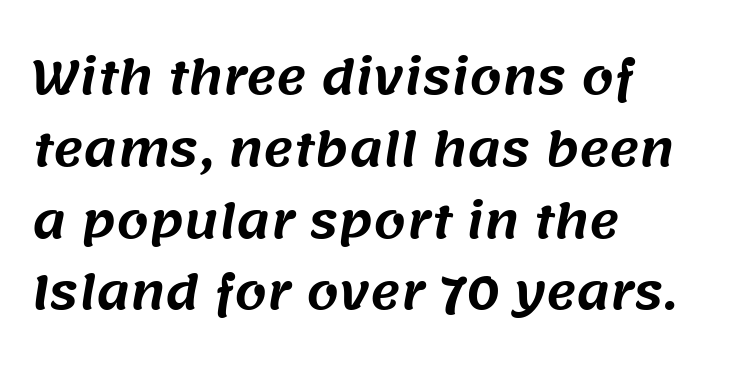
Interline gaps are of average width in this sample. These lines stack with their left ends in a neat column. The text was rendered using a sans face with plain stroke endings. Looks like regular typesetting: each glyph gets only the width it needs. The glyphs are unaccompanied by any horizontal stroke below them.
